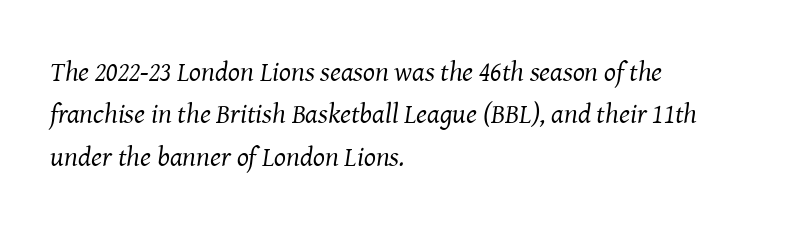
The image shows 28 px regular-weight serif type, italic (leaning right); set left-aligned, normal line spacing (1.51x), normal letter spacing, not underlined; medium stroke contrast and a medium x-height.
